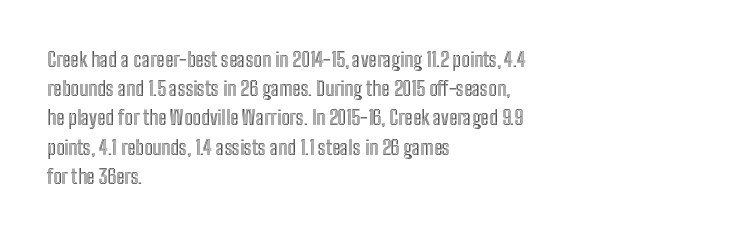
The image shows 20 px text type, upright; set left-aligned, normal line spacing (1.46x), normal letter spacing, not underlined.
